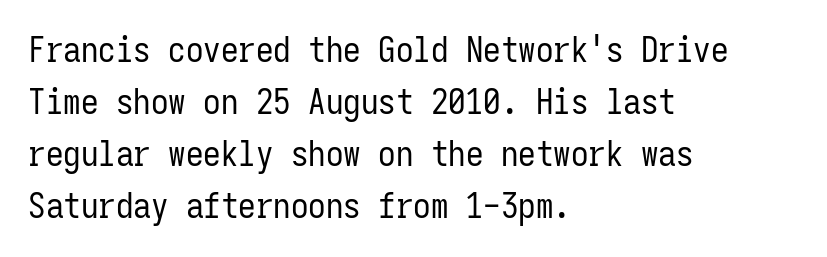
Horizontal alignment here is leftward, the default for most running prose. How would I describe the line gaps? Plain and ordinary. Classification — sans serif. The passage shown is typed in a monospace face where columns stay perfectly aligned. Is this a heavy cut? Hardly; it is regular or lighter. A bare baseline throughout the passage.
